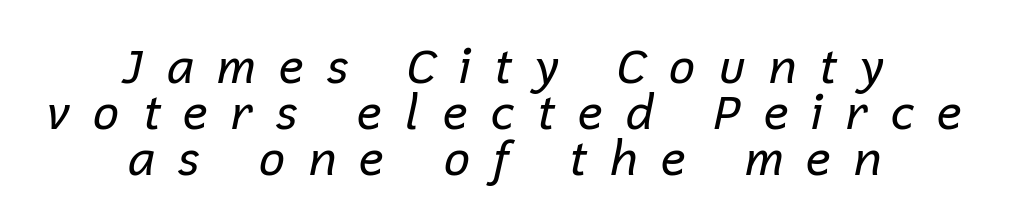
Q: Is the text bold? A: No.
Q: Is the text italic (slanted)? A: Yes, it leans right by about 12 degrees.
Q: Is the text underlined? A: No.
Q: How is the paragraph aligned? A: Centered.
Q: Is the spacing between letters normal or unusually wide? A: Unusually wide.
Q: Is the spacing between lines tight, normal or loose? A: Tight.
Q: Width (condensed, normal, or wide)? A: Normal.
Q: Stroke contrast? A: Low.
Q: x-height? A: Medium.
Q: Monospaced? A: No.
